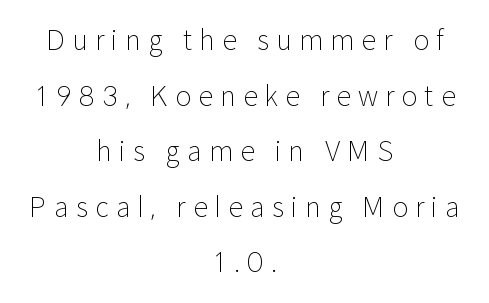
{"italic": "no", "bold": "no", "underline": "no", "align": "center", "line_spacing": "loose", "line_spacing_ratio": 2.06, "letter_spacing": "wide", "letter_spacing_em": 0.27, "glyph_px": 27}
